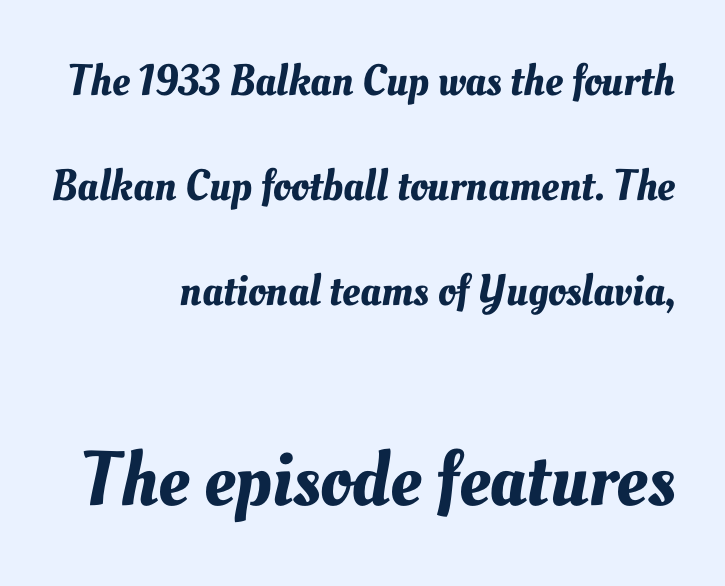
The image shows 77 px text type; set loose line spacing (2.39x), normal letter spacing, not underlined; the second (bottom) block is 1.75x larger; medium stroke contrast and a small x-height.
